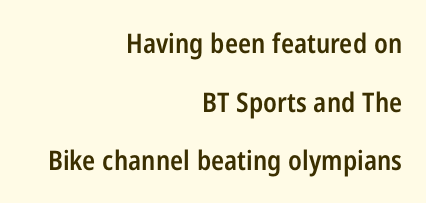
Q: Is the text bold? A: Semi-bold.
Q: Is the text italic (slanted)? A: No, it is upright.
Q: Is the text underlined? A: No.
Q: How is the paragraph aligned? A: Right-aligned.
Q: Is the spacing between letters normal or unusually wide? A: Normal.
Q: Is the spacing between lines tight, normal or loose? A: Loose.
